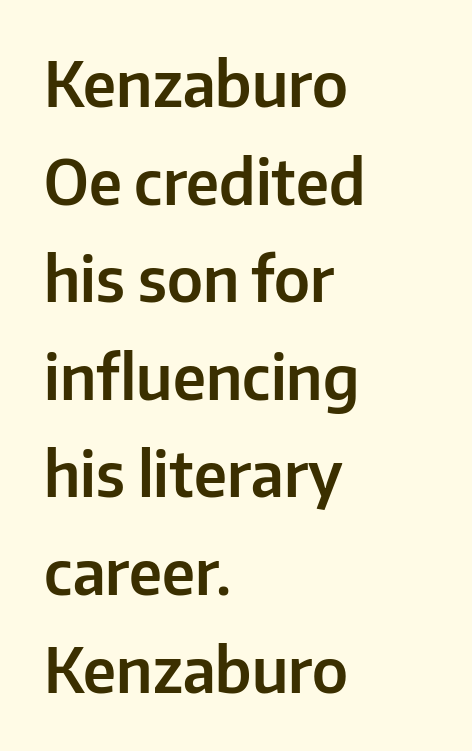
{"serif": "no", "italic": "no", "width": "normal", "stroke_contrast": "low", "x_height": "medium", "monospaced": "no", "underline": "no", "align": "left", "line_spacing": "normal", "line_spacing_ratio": 1.6, "letter_spacing": "normal", "letter_spacing_em": 0.0, "glyph_px": 61}
